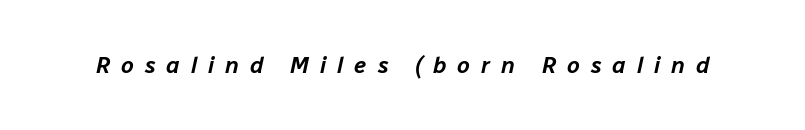
The image shows 23 px text type, italic (leaning right); set unusually wide letter spacing (+0.47 em), not underlined.
